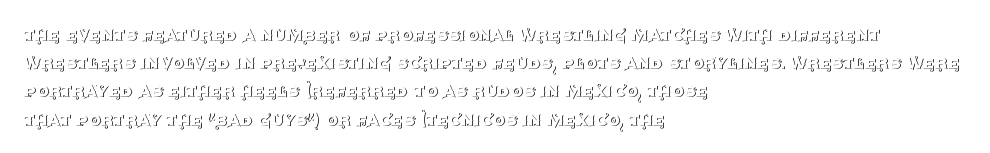
Q: Is the text bold? A: No.
Q: Is the text italic (slanted)? A: No, it is upright.
Q: Is the text underlined? A: No.
Q: How is the paragraph aligned? A: Left-aligned.
Q: Is the spacing between letters normal or unusually wide? A: Normal.
Q: Is the spacing between lines tight, normal or loose? A: Normal.
